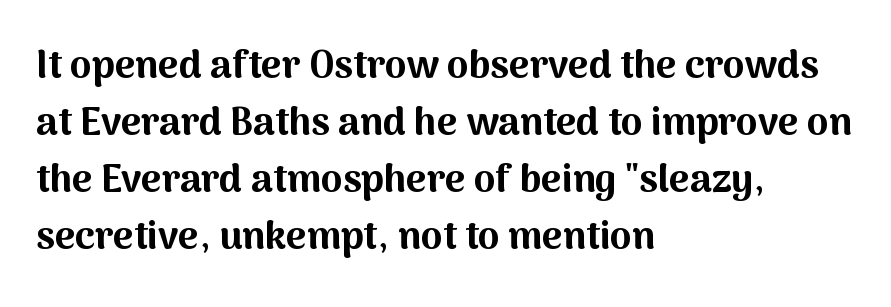
Upright lettering throughout. Every row of glyphs begins at an identical x-position on the left. The rendering shows plain stroke endings on the letterforms — a sans-serif design. The line texture is even and compact thanks to regular tracking.
